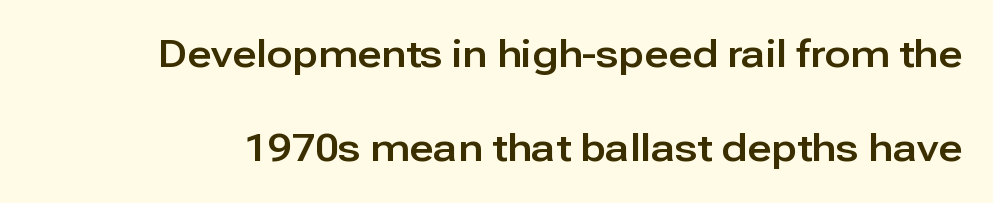
Q: Is the text italic (slanted)? A: No, it is upright.
Q: Is the typeface a serif or a sans-serif typeface? A: Sans-serif.
Q: Is the text underlined? A: No.
Q: Is the spacing between letters normal or unusually wide? A: Normal.
Q: Is the spacing between lines tight, normal or loose? A: Loose.
Q: Width (condensed, normal, or wide)? A: Normal.
Q: Stroke contrast? A: Low.
Q: x-height? A: Medium.
Q: Monospaced? A: No.
